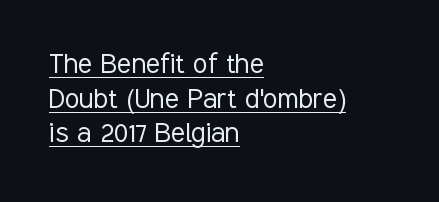
Proportional: the letters do not fall into vertical columns. A rule runs beneath these lines of type. The axis of the letterforms is exactly vertical. The strokes are not fattened; the text isn't bold.
